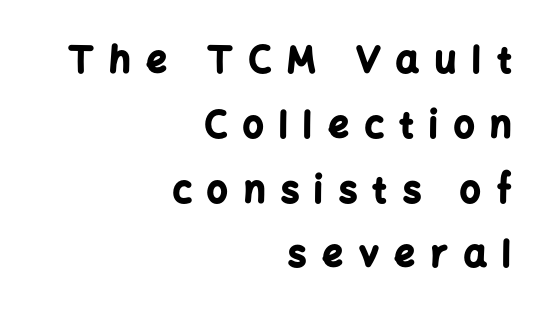
Each letter's strokes conclude bluntly, with no projecting serifs. Think of a printed novel: that variable character pitch is what you see here. Bare-footed words on every line. Italic? Not at all — the glyphs are vertical.
